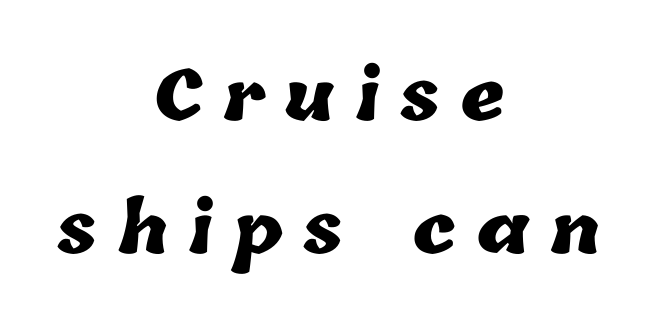
{"bold": "yes", "weight": "heavy", "width": "normal", "stroke_contrast": "low", "x_height": "medium", "monospaced": "no", "underline": "no", "align": "center", "line_spacing": "loose", "line_spacing_ratio": 1.93, "letter_spacing": "wide", "letter_spacing_em": 0.28, "glyph_px": 69}
